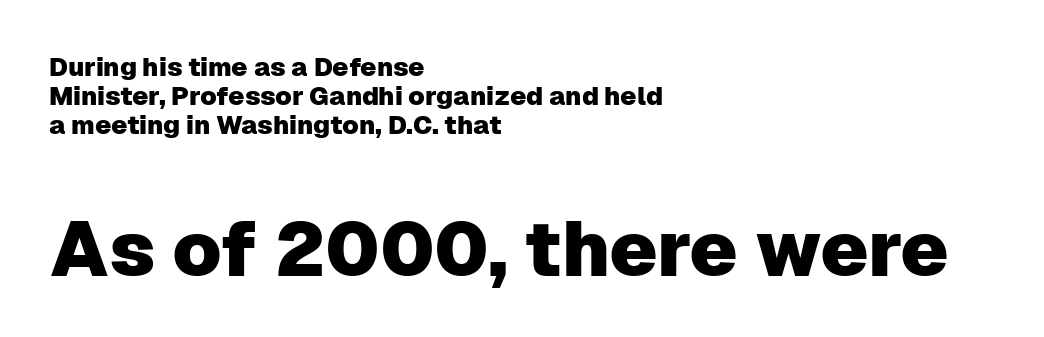
The font family rendered here belongs to the sans-serif group. The more generous point size was reserved for the lower chunk. A classic flush-left, rag-right setting is used for this passage. The space directly below the letters is spotless. Closely set lines give the paragraph a compact silhouette. Italic: no, the glyphs are upright roman.
